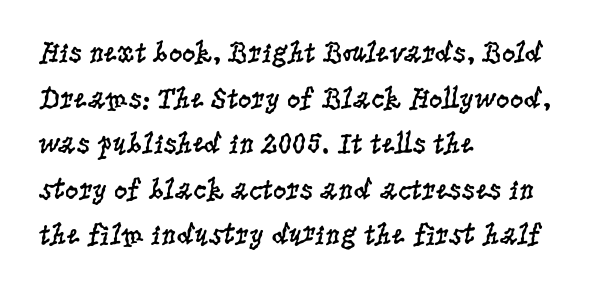
On a weight scale, this lands at 450 or below. The passage shown is not underscored anywhere. In terms of leading, this rendering sits right in the middle. Caption: multi-line text, flush left, ragged right.
